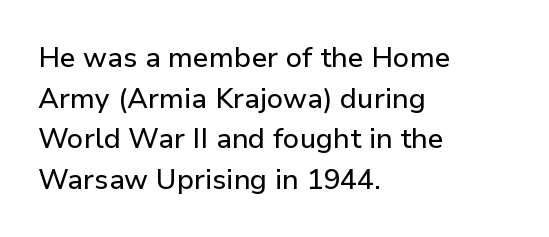
Q: Is the text italic (slanted)? A: No, it is upright.
Q: Is the typeface a serif or a sans-serif typeface? A: Sans-serif.
Q: Is the text underlined? A: No.
Q: How is the paragraph aligned? A: Left-aligned.
Q: Is the spacing between letters normal or unusually wide? A: Normal.
Q: Is the spacing between lines tight, normal or loose? A: Normal.
Q: Width (condensed, normal, or wide)? A: Normal.
Q: Stroke contrast? A: Low.
Q: x-height? A: Medium.
Q: Monospaced? A: No.
